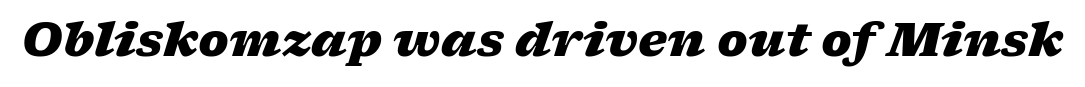
{"italic": "yes", "lean": "right", "slant_degrees": 17, "bold": "yes", "weight": "heavy", "width": "wide", "stroke_contrast": "low", "x_height": "medium", "monospaced": "no", "underline": "no", "letter_spacing": "normal", "letter_spacing_em": 0.0, "glyph_px": 46}
